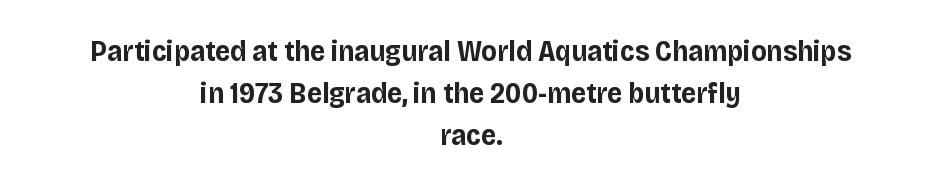
The image shows 29 px bold sans-serif type, upright; set centered, normal line spacing (1.45x), normal letter spacing, not underlined; low stroke contrast and a large x-height.
